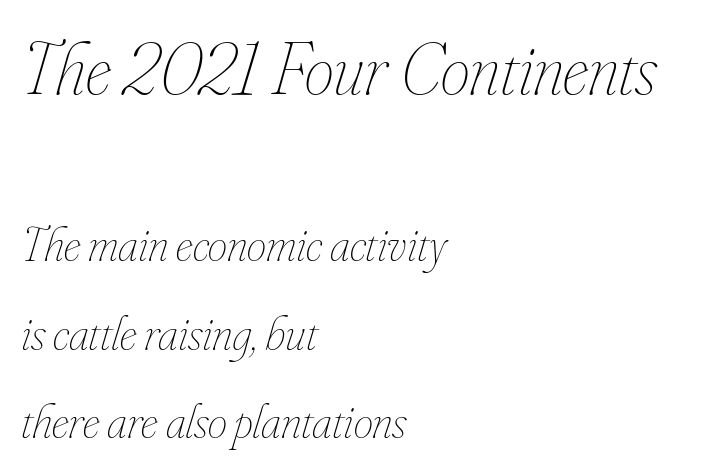
The image shows 74 px thin, condensed type, italic (leaning right); set left-aligned, line spacing 1.8x, normal letter spacing, not underlined; the first (top) block is 1.51x larger; low stroke contrast and a small x-height.
